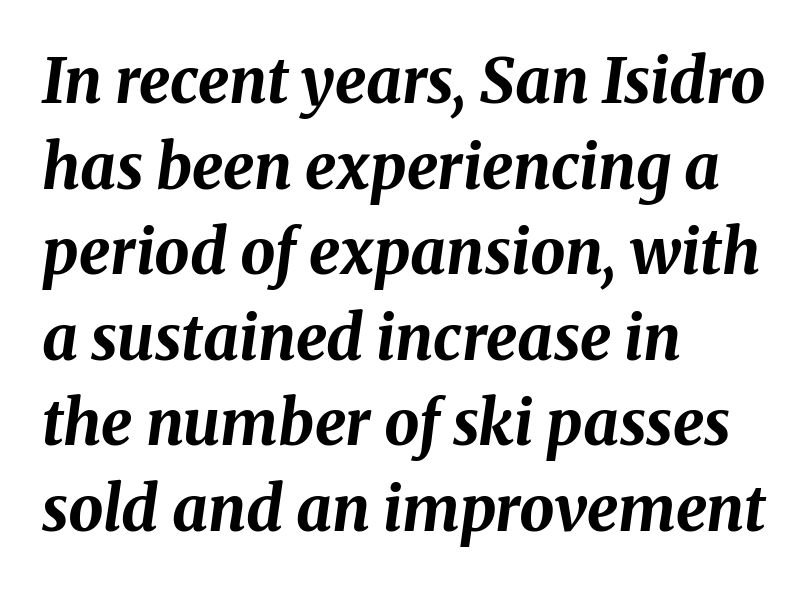
These lines sit exactly where default settings would place them. Bare-footed words on every line. Here the designer chose a conventional face with non-uniform glyph widths. Compared with an ordinary text face, these strokes are far heavier — a full bold. This sample is left-justified, so line endings fall wherever the words run out.
